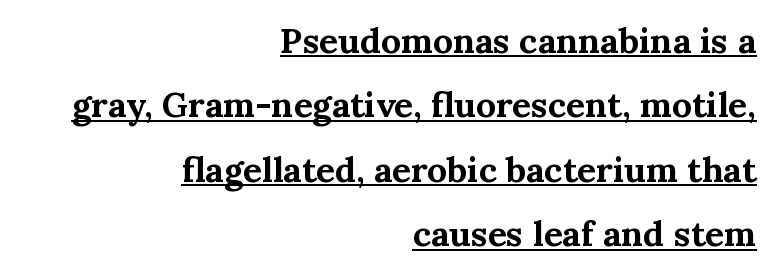
Q: Is the text bold? A: Yes.
Q: Is the text italic (slanted)? A: No, it is upright.
Q: Is the typeface a serif or a sans-serif typeface? A: Serif.
Q: Is the text underlined? A: Yes.
Q: How is the paragraph aligned? A: Right-aligned.
Q: Is the spacing between letters normal or unusually wide? A: Normal.
Q: Width (condensed, normal, or wide)? A: Normal.
Q: Stroke contrast? A: Medium.
Q: x-height? A: Medium.
Q: Monospaced? A: No.
